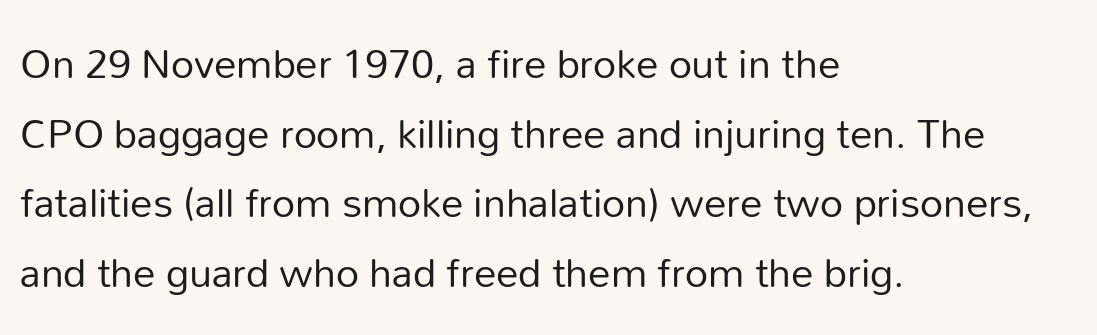
Q: Is the text bold? A: No.
Q: Is the text italic (slanted)? A: No, it is upright.
Q: Is the typeface a serif or a sans-serif typeface? A: Sans-serif.
Q: Is the text underlined? A: No.
Q: How is the paragraph aligned? A: Left-aligned.
Q: Is the spacing between letters normal or unusually wide? A: Normal.
Q: Is the spacing between lines tight, normal or loose? A: Normal.
Q: Width (condensed, normal, or wide)? A: Normal.
Q: Stroke contrast? A: Low.
Q: x-height? A: Medium.
Q: Monospaced? A: No.
